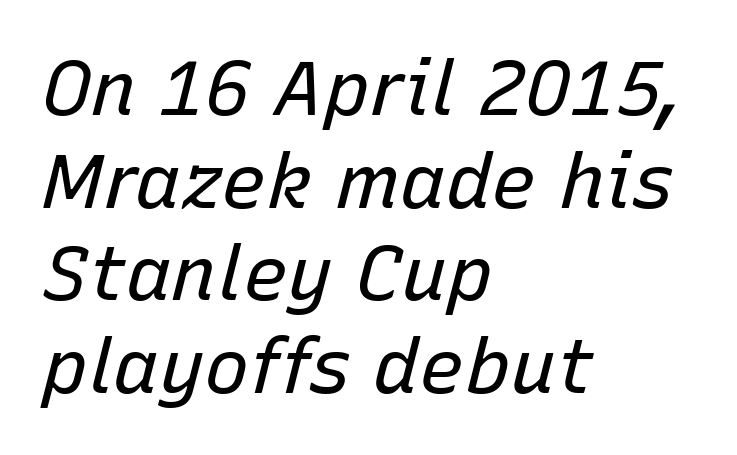
Q: Is the text bold? A: No.
Q: Is the text italic (slanted)? A: Yes, it leans right by about 15 degrees.
Q: Is the text underlined? A: No.
Q: How is the paragraph aligned? A: Left-aligned.
Q: Is the spacing between letters normal or unusually wide? A: Normal.
Q: Width (condensed, normal, or wide)? A: Normal.
Q: Stroke contrast? A: Low.
Q: x-height? A: Medium.
Q: Monospaced? A: No.
